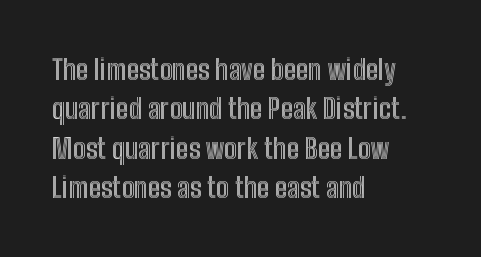
{"italic": "no", "width": "condensed", "x_height": "medium", "monospaced": "no", "underline": "no", "align": "left", "line_spacing": "normal", "line_spacing_ratio": 1.41, "letter_spacing": "normal", "letter_spacing_em": 0.0, "glyph_px": 28}
